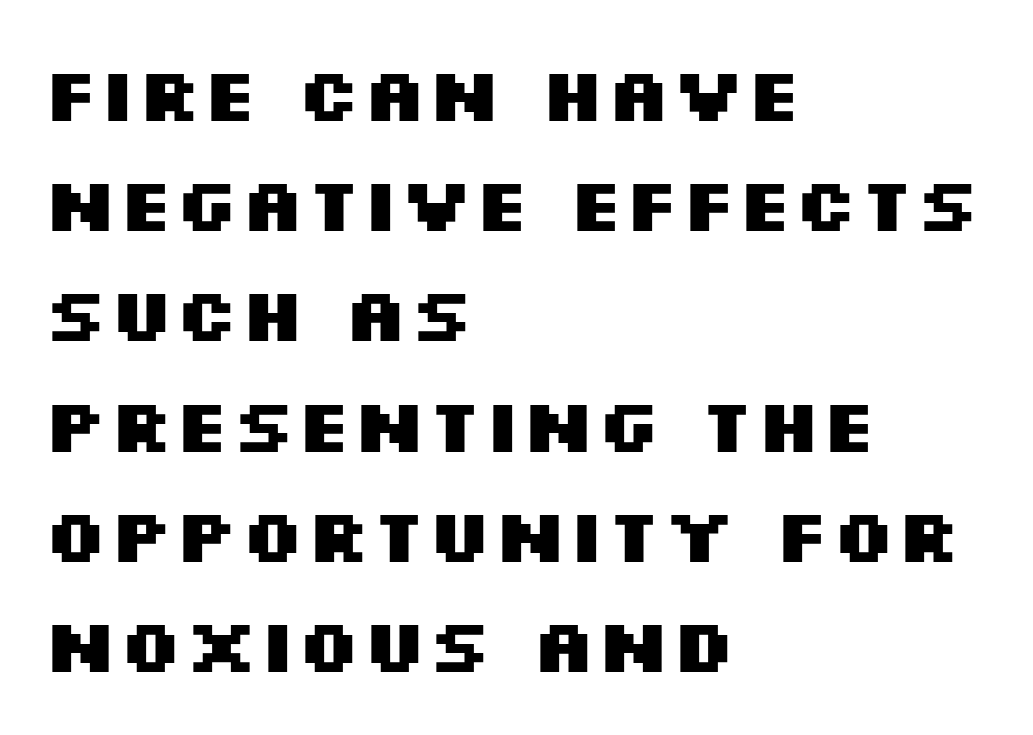
The image shows 75 px heavy, wide sans-serif type, upright; set left-aligned, normal line spacing (1.47x), normal letter spacing, not underlined; medium stroke contrast and a large x-height.
